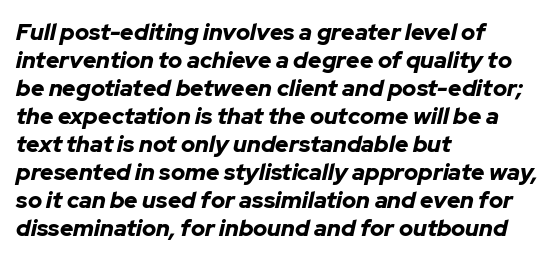
{"italic": "yes", "lean": "right", "slant_degrees": 12, "bold": "yes", "underline": "no", "align": "left", "line_spacing_ratio": 1.22, "letter_spacing": "normal", "letter_spacing_em": 0.0, "glyph_px": 23}
